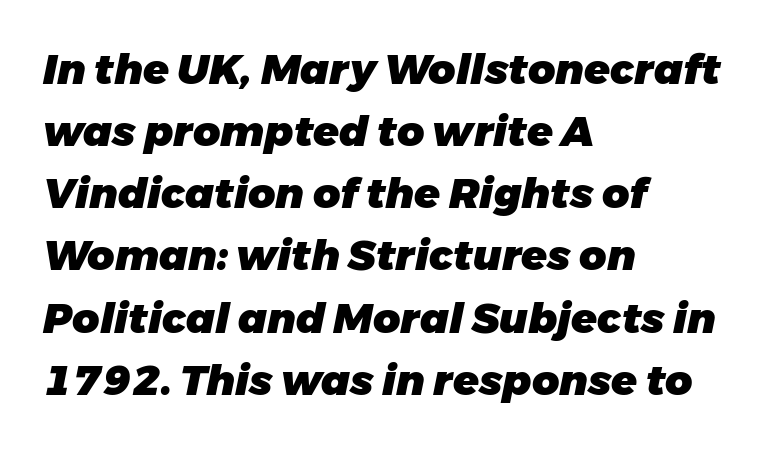
{"italic": "yes", "lean": "right", "slant_degrees": 11, "bold": "yes", "weight": "heavy", "width": "normal", "stroke_contrast": "low", "x_height": "medium", "monospaced": "no", "underline": "no", "align": "left", "line_spacing": "normal", "line_spacing_ratio": 1.48, "letter_spacing": "normal", "letter_spacing_em": 0.0, "glyph_px": 42}
